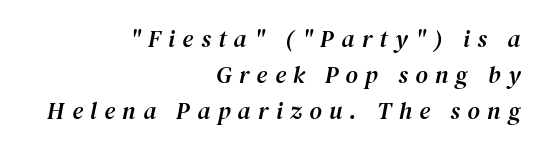
The image shows 24 px text type, italic (leaning right); set right-aligned, normal line spacing (1.51x), unusually wide letter spacing (+0.31 em), not underlined.
